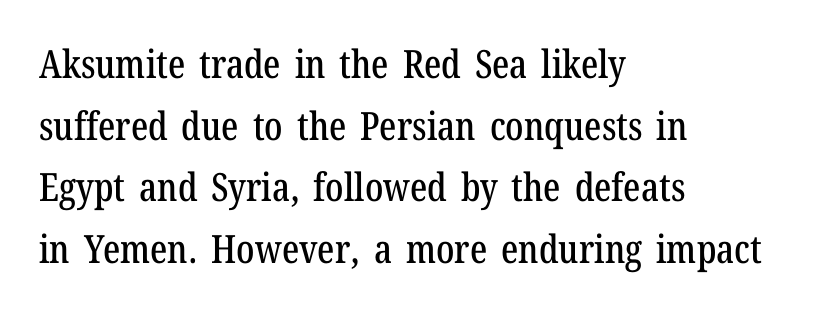
{"serif": "yes", "italic": "no", "width": "condensed", "stroke_contrast": "low", "x_height": "medium", "monospaced": "no", "underline": "no", "align": "left", "line_spacing": "normal", "line_spacing_ratio": 1.58, "letter_spacing": "normal", "letter_spacing_em": 0.0, "glyph_px": 39}
